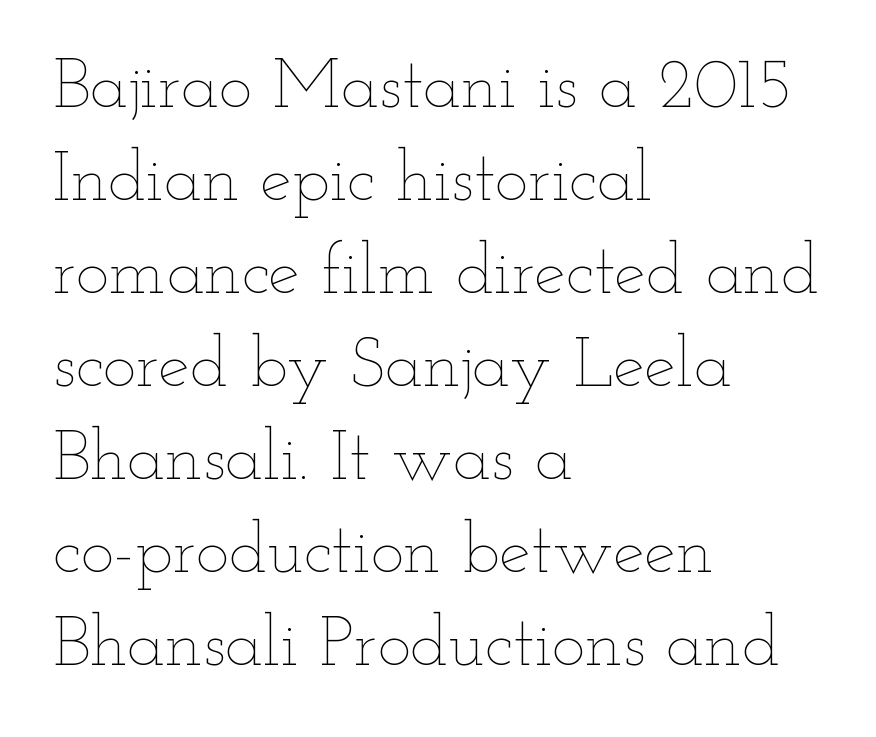
{"italic": "no", "bold": "no", "weight": "thin", "width": "wide", "stroke_contrast": "low", "x_height": "small", "monospaced": "no", "underline": "no", "align": "left", "line_spacing": "normal", "line_spacing_ratio": 1.31, "letter_spacing": "normal", "letter_spacing_em": 0.0, "glyph_px": 71}
